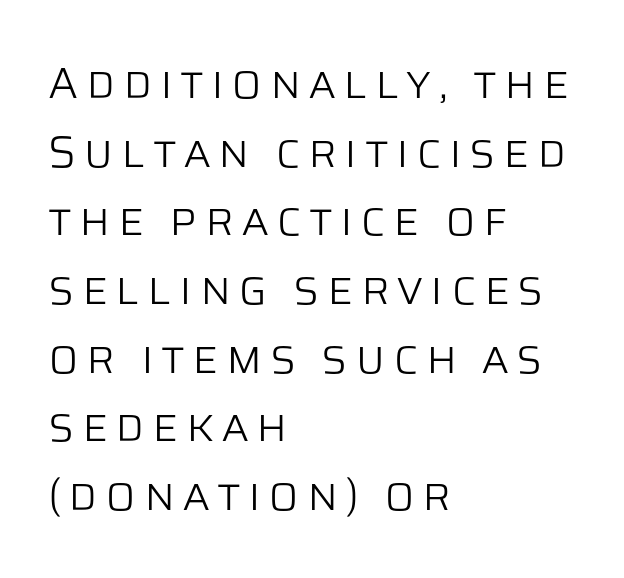
Q: Is the text bold? A: No.
Q: Is the text italic (slanted)? A: No, it is upright.
Q: Is the typeface a serif or a sans-serif typeface? A: Sans-serif.
Q: Is the text underlined? A: No.
Q: How is the paragraph aligned? A: Left-aligned.
Q: Is the spacing between lines tight, normal or loose? A: Normal.
Q: Width (condensed, normal, or wide)? A: Normal.
Q: Stroke contrast? A: Low.
Q: x-height? A: Large.
Q: Monospaced? A: No.
